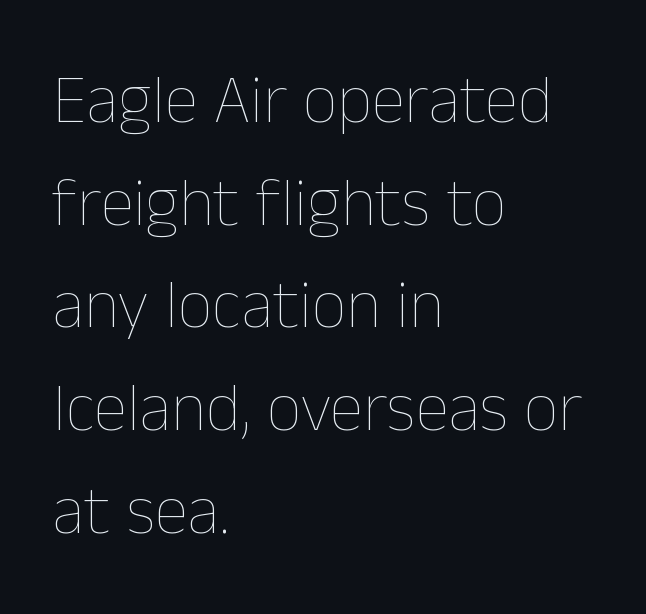
{"italic": "no", "bold": "no", "weight": "thin", "width": "normal", "stroke_contrast": "low", "x_height": "medium", "monospaced": "no", "underline": "no", "align": "left", "line_spacing": "normal", "line_spacing_ratio": 1.51, "letter_spacing": "normal", "letter_spacing_em": 0.0, "glyph_px": 68}
